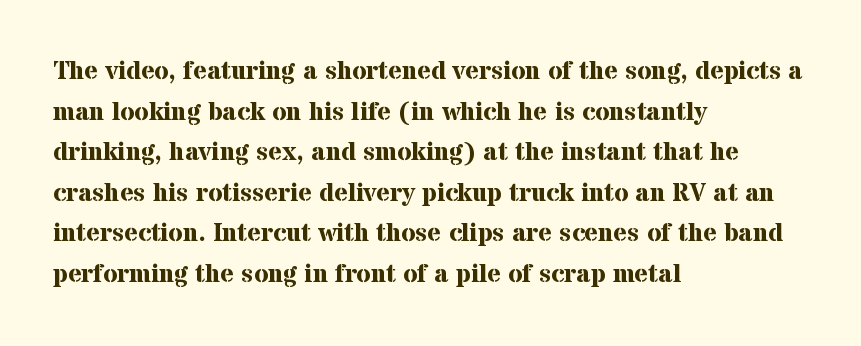
Students, note that the glyphs here touch the page at normal intervals. Lines of text with bare space underneath. Short and long lines alike share a common starting point at left. The font's upright variant was chosen for this text.
